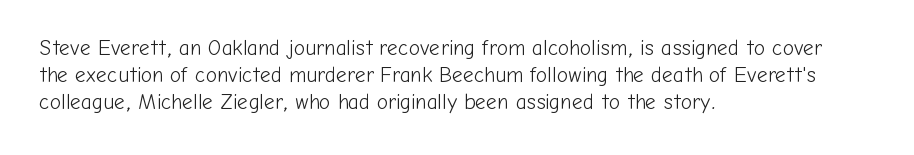
Q: Is the text bold? A: No.
Q: Is the text italic (slanted)? A: No, it is upright.
Q: Is the text underlined? A: No.
Q: How is the paragraph aligned? A: Left-aligned.
Q: Is the spacing between letters normal or unusually wide? A: Normal.
Q: Is the spacing between lines tight, normal or loose? A: Normal.
